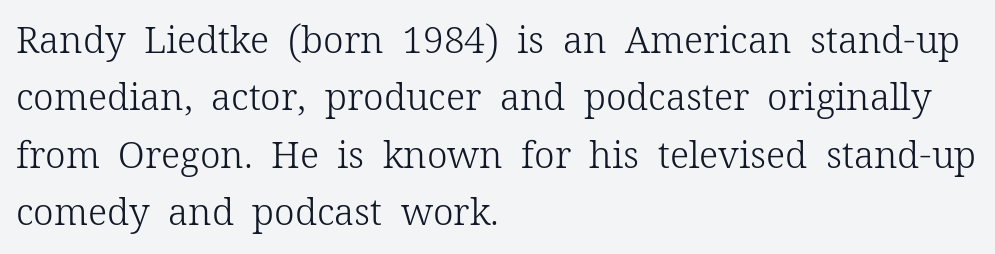
Vertical strokes here are truly vertical. Counters stay open thanks to moderate or lighter strokes. Anything drawn beneath the words? Only blank space. I'd call this a serif setting — the letters wear small feet. The rendering uses natural spacing where letterforms have individual widths.
